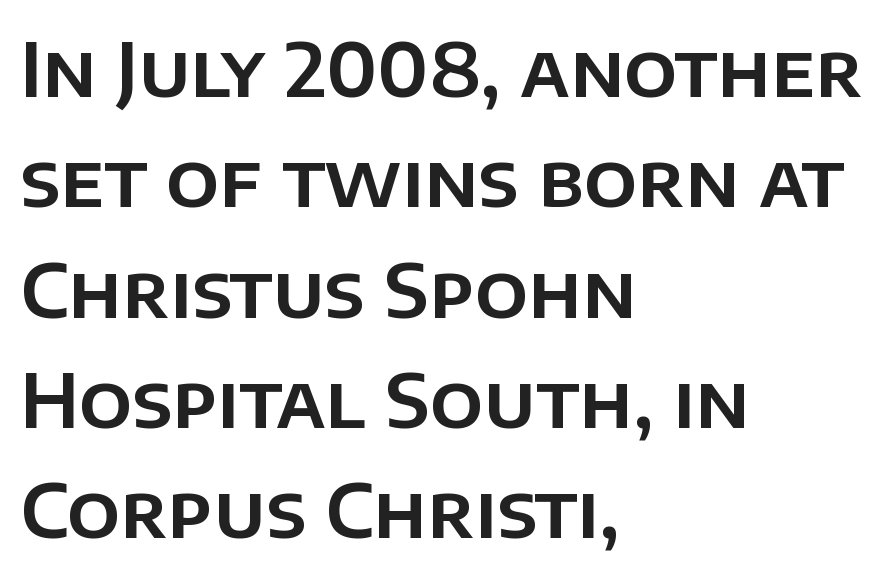
{"serif": "no", "italic": "no", "width": "normal", "stroke_contrast": "low", "x_height": "large", "monospaced": "no", "underline": "no", "align": "left", "line_spacing": "normal", "line_spacing_ratio": 1.49, "letter_spacing": "normal", "letter_spacing_em": 0.0, "glyph_px": 74}
